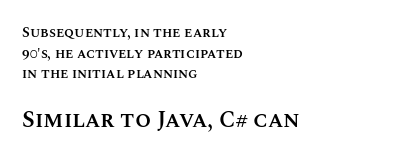
The image shows 23 px text type, upright; set left-aligned, normal line spacing (1.47x), normal letter spacing, not underlined; the second (bottom) block is 1.64x larger.
